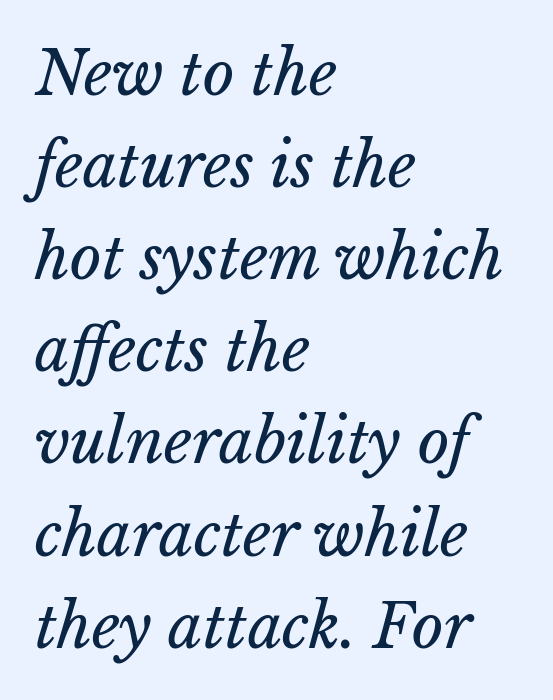
Looking at the ascenders, they clearly lean. Left-aligned paragraph, ragged on the right. Spacing verdict: proportional, widths tailored to each character. Inter-character spacing is left at the font's built-in metrics. Only glyphs here, with clear space below each row.
